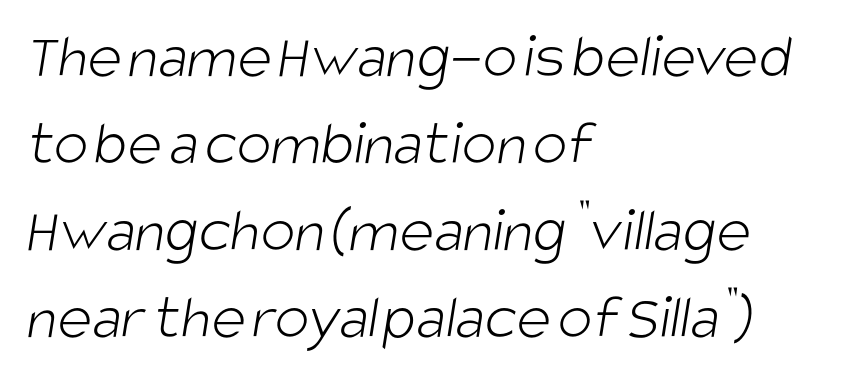
Descender tails drop into unmarked territory. Letters have the restrained weight of plain body copy at most. Spacing verdict: proportional, widths tailored to each character. Each line starts at the same left margin while the right side varies.
